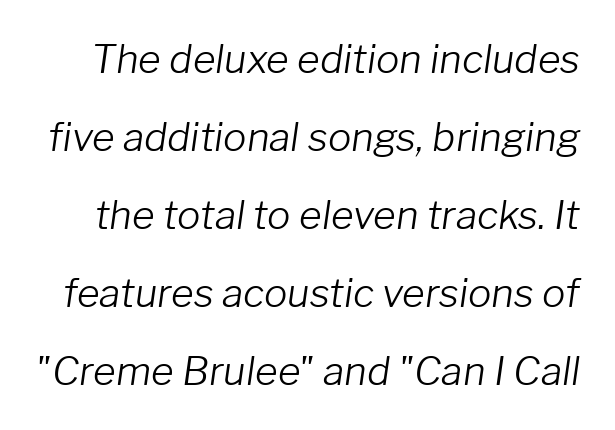
The image shows 39 px light type, italic (leaning right); set loose line spacing (2.0x), normal letter spacing, not underlined; low stroke contrast and a medium x-height.
